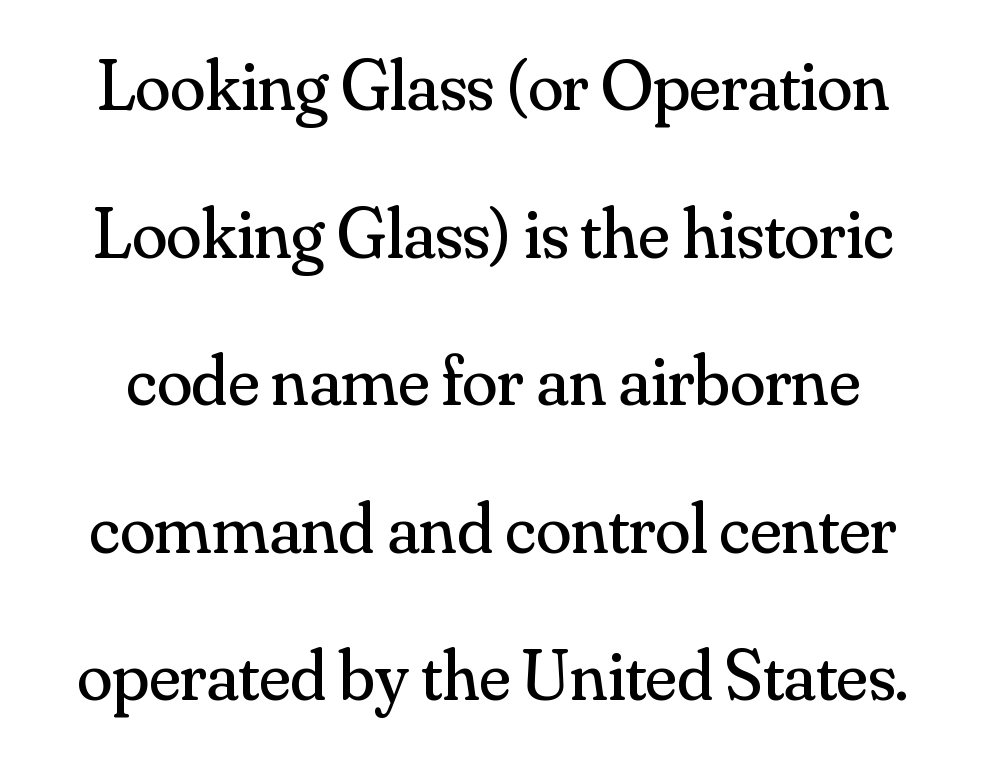
Q: Is the text bold? A: No.
Q: Is the text italic (slanted)? A: No, it is upright.
Q: Is the typeface a serif or a sans-serif typeface? A: Serif.
Q: Is the text underlined? A: No.
Q: Is the spacing between letters normal or unusually wide? A: Normal.
Q: Is the spacing between lines tight, normal or loose? A: Loose.
Q: Width (condensed, normal, or wide)? A: Normal.
Q: Stroke contrast? A: Medium.
Q: x-height? A: Small.
Q: Monospaced? A: No.
